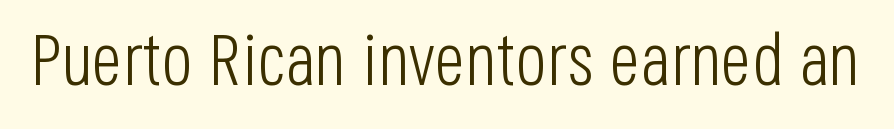
{"serif": "no", "italic": "no", "bold": "no", "weight": "light", "width": "condensed", "stroke_contrast": "low", "x_height": "large", "monospaced": "no", "underline": "no", "letter_spacing": "normal", "letter_spacing_em": 0.0, "glyph_px": 73}
